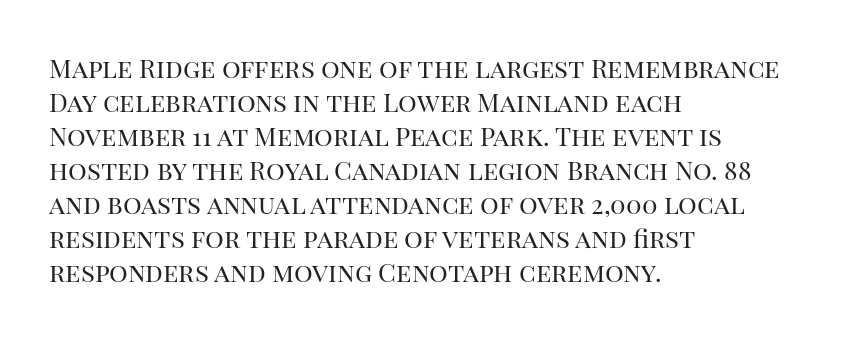
Descenders are the only things crossing below the line. All the whitespace from short lines collects on the right. Characters remain perfectly vertical along every line. The letters sit at their default tracking, neither squeezed nor spread.
